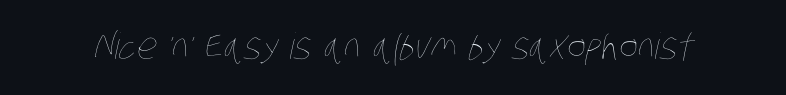
The image shows 36 px thin, condensed type; set normal letter spacing, not underlined; low stroke contrast and a large x-height.
